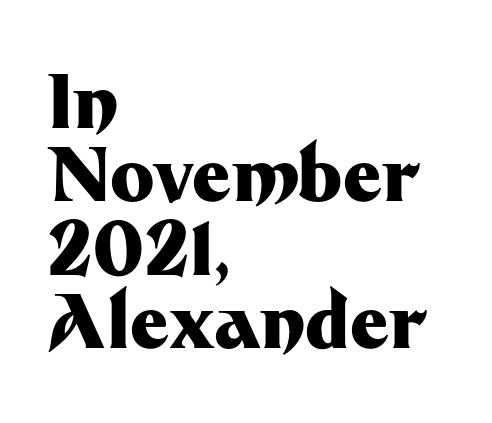
{"serif": "no", "italic": "no", "bold": "yes", "weight": "heavy", "width": "normal", "stroke_contrast": "medium", "x_height": "medium", "monospaced": "no", "underline": "no", "align": "left", "line_spacing": "tight", "line_spacing_ratio": 0.98, "letter_spacing": "normal", "letter_spacing_em": 0.0, "glyph_px": 75}
